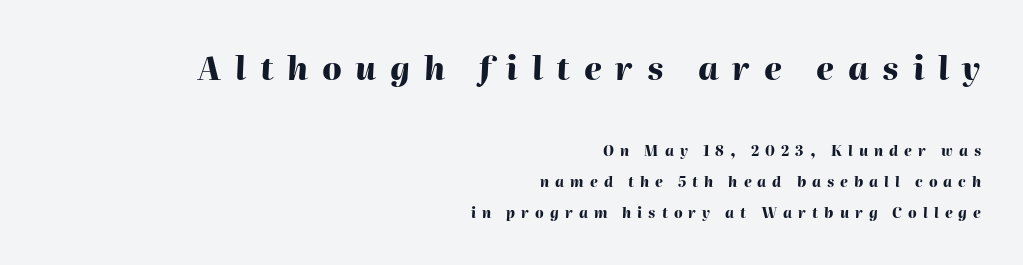
Q: Is the text bold? A: Yes.
Q: Is the text italic (slanted)? A: Yes, it leans right by about 2 degrees.
Q: Is the text underlined? A: No.
Q: How is the paragraph aligned? A: Right-aligned.
Q: Is the spacing between letters normal or unusually wide? A: Unusually wide.
Q: Is the spacing between lines tight, normal or loose? A: Loose.
Q: Which block of text is set in a larger size, the first (top) or the second (bottom)? A: The first (top) one.
Q: Width (condensed, normal, or wide)? A: Normal.
Q: Stroke contrast? A: High.
Q: x-height? A: Medium.
Q: Monospaced? A: No.
